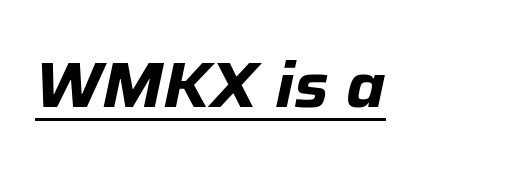
{"italic": "yes", "lean": "right", "slant_degrees": 12, "bold": "yes", "weight": "bold", "width": "normal", "stroke_contrast": "low", "x_height": "medium", "monospaced": "no", "underline": "yes", "letter_spacing": "normal", "letter_spacing_em": 0.0, "glyph_px": 63}
